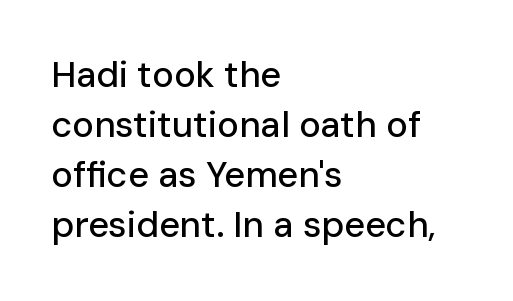
{"serif": "no", "italic": "no", "width": "normal", "stroke_contrast": "low", "x_height": "medium", "monospaced": "no", "underline": "no", "align": "left", "line_spacing": "normal", "line_spacing_ratio": 1.39, "letter_spacing": "normal", "letter_spacing_em": 0.0, "glyph_px": 36}
